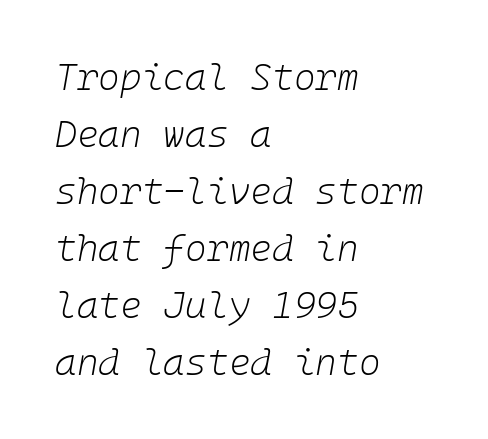
The image shows 37 px light type, italic (leaning right); set left-aligned, normal line spacing (1.54x), normal letter spacing, not underlined; low stroke contrast and a medium x-height.
